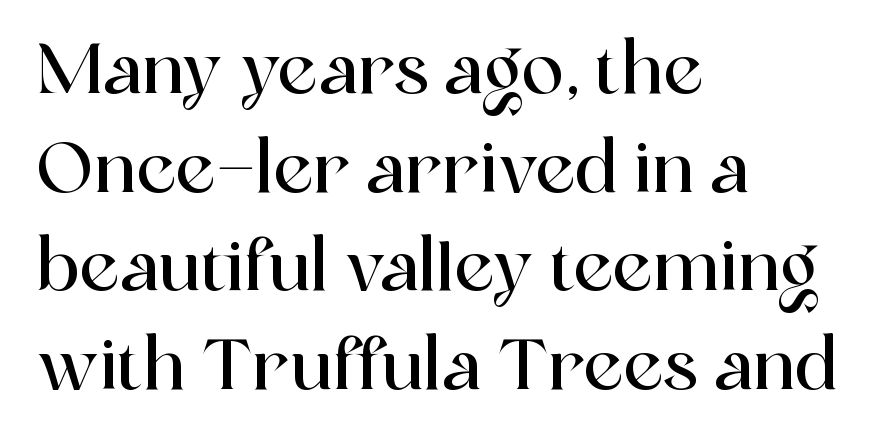
{"serif": "yes", "italic": "no", "width": "normal", "x_height": "medium", "monospaced": "no", "underline": "no", "align": "left", "line_spacing": "normal", "line_spacing_ratio": 1.39, "letter_spacing": "normal", "letter_spacing_em": 0.0, "glyph_px": 71}
